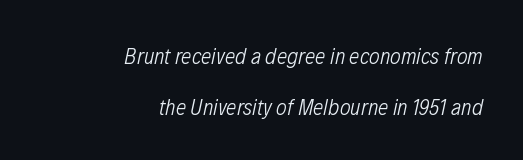
The gaps between neighbouring characters are ordinary and unremarkable. Is the stroke heavy? The answer is a plain regular-or-lighter. These lines were composed using italics. Compared with typical paragraphs, the rows here are farther apart. Words float on clear page, feet unadorned.
